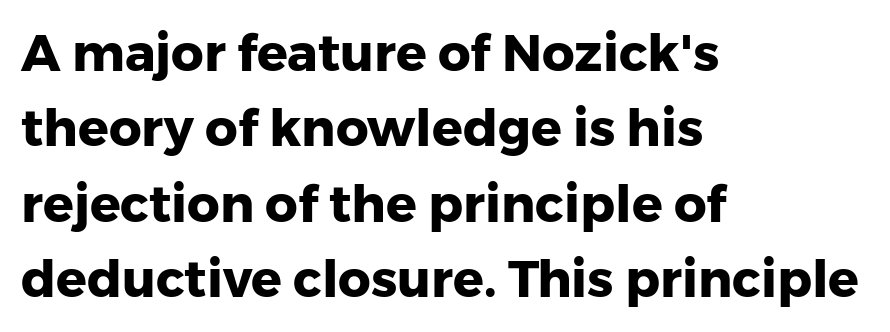
Q: Is the text bold? A: Yes.
Q: Is the text italic (slanted)? A: No, it is upright.
Q: Is the typeface a serif or a sans-serif typeface? A: Sans-serif.
Q: Is the text underlined? A: No.
Q: How is the paragraph aligned? A: Left-aligned.
Q: Is the spacing between letters normal or unusually wide? A: Normal.
Q: Is the spacing between lines tight, normal or loose? A: Normal.
Q: Width (condensed, normal, or wide)? A: Normal.
Q: Stroke contrast? A: Low.
Q: x-height? A: Medium.
Q: Monospaced? A: No.
